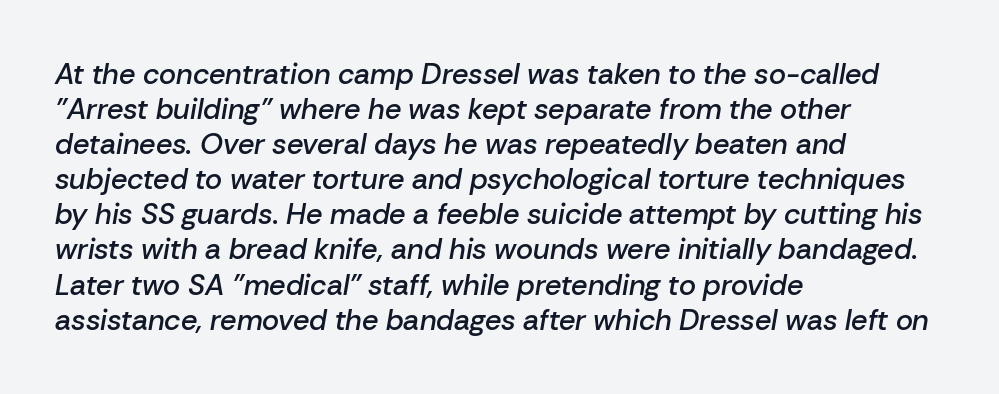
Q: Is the text bold? A: Semi-bold.
Q: Is the text italic (slanted)? A: Yes, it leans right by about 10 degrees.
Q: Is the text underlined? A: No.
Q: How is the paragraph aligned? A: Left-aligned.
Q: Is the spacing between letters normal or unusually wide? A: Normal.
Q: Width (condensed, normal, or wide)? A: Normal.
Q: Stroke contrast? A: Low.
Q: x-height? A: Medium.
Q: Monospaced? A: No.
